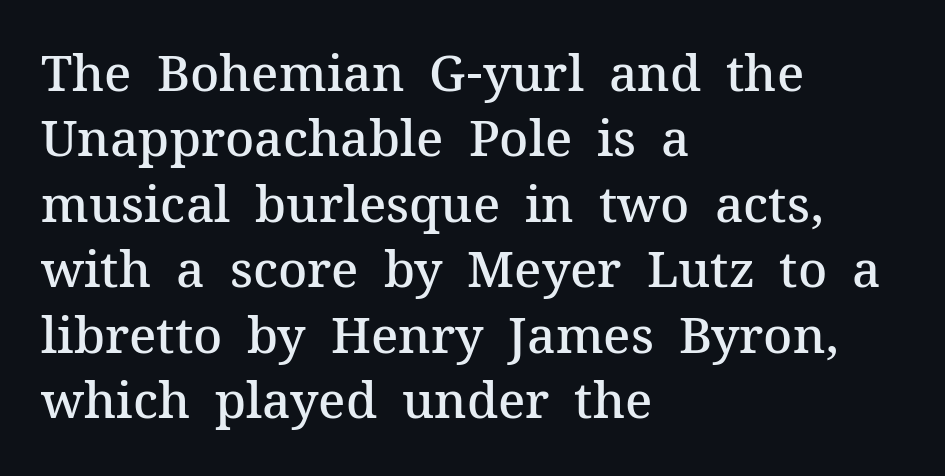
The image shows 50 px semibold serif type, upright; set left-aligned, normal line spacing (1.31x), normal letter spacing, not underlined; medium stroke contrast and a medium x-height.
